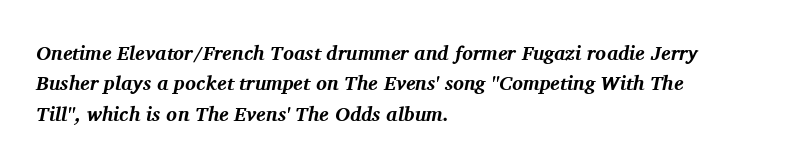
The image shows 20 px bold type, italic (leaning right); set left-aligned, normal line spacing (1.52x), normal letter spacing, not underlined.
